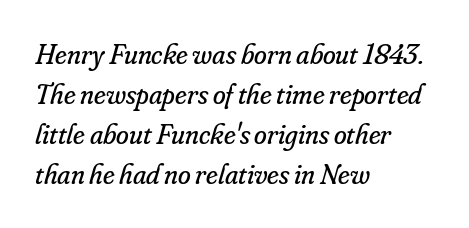
The image shows 29 px regular-weight serif type, italic (leaning right); set left-aligned, normal line spacing (1.38x), normal letter spacing, not underlined; low stroke contrast and a small x-height.
